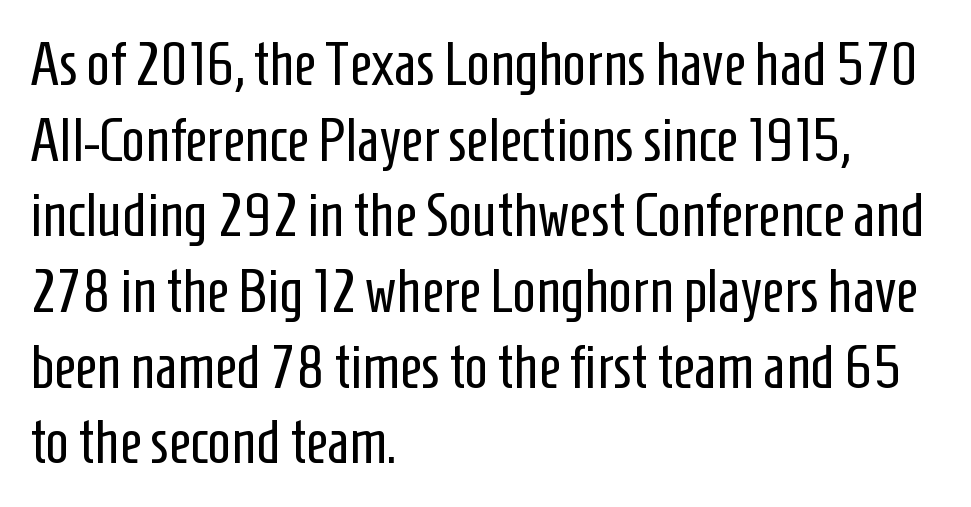
The image shows 61 px regular-weight, condensed sans-serif type, upright; set left-aligned, line spacing 1.24x, normal letter spacing, not underlined; low stroke contrast and a medium x-height.
